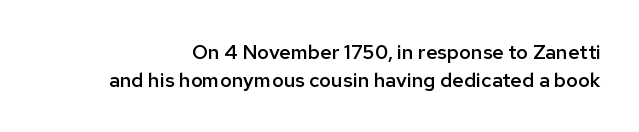
Q: Is the text bold? A: Semi-bold.
Q: Is the text italic (slanted)? A: No, it is upright.
Q: Is the text underlined? A: No.
Q: Is the spacing between letters normal or unusually wide? A: Normal.
Q: Is the spacing between lines tight, normal or loose? A: Normal.
